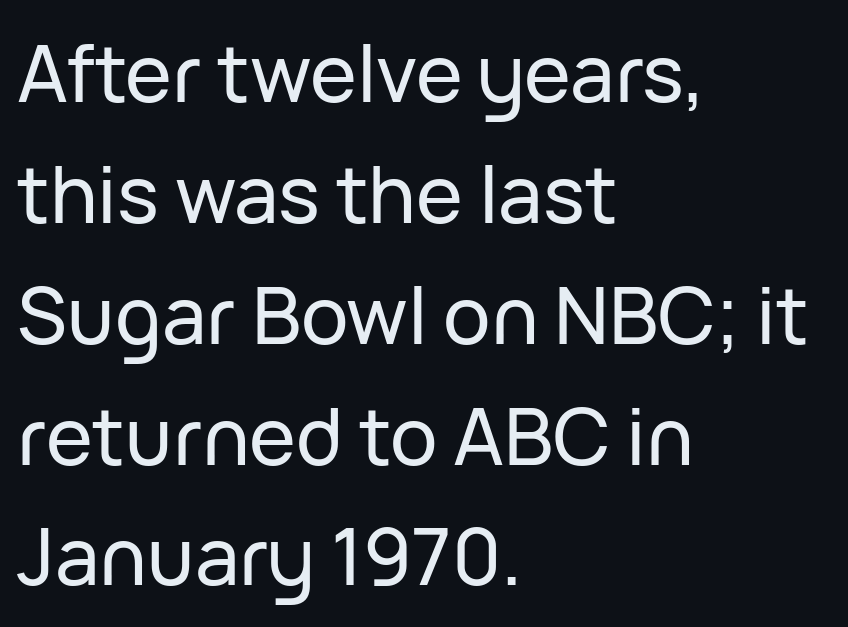
Bare-footed words on every line. In terms of posture, this sample is upright. Visually the block forms a straight wall on the left and a jagged coastline on the right. Leading: standard. Spacing verdict: proportional, widths tailored to each character.
